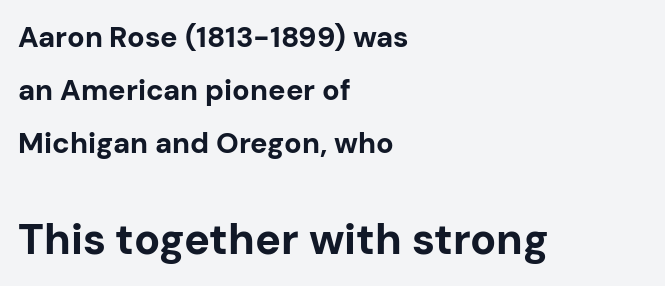
Q: Is the text bold? A: Yes.
Q: Is the text italic (slanted)? A: No, it is upright.
Q: Is the typeface a serif or a sans-serif typeface? A: Sans-serif.
Q: Is the text underlined? A: No.
Q: How is the paragraph aligned? A: Left-aligned.
Q: Is the spacing between letters normal or unusually wide? A: Normal.
Q: Which block of text is set in a larger size, the first (top) or the second (bottom)? A: The second (bottom) one.
Q: Width (condensed, normal, or wide)? A: Normal.
Q: Stroke contrast? A: Low.
Q: x-height? A: Medium.
Q: Monospaced? A: No.
